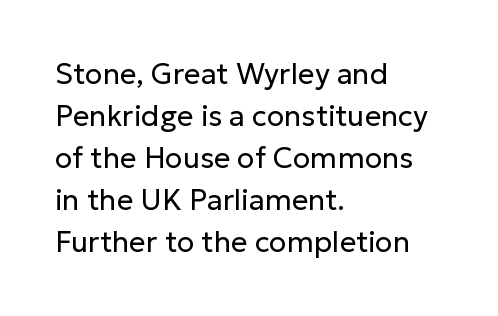
The image shows 29 px regular-weight sans-serif type, upright; set left-aligned, normal line spacing (1.45x), normal letter spacing, not underlined; low stroke contrast and a medium x-height.
